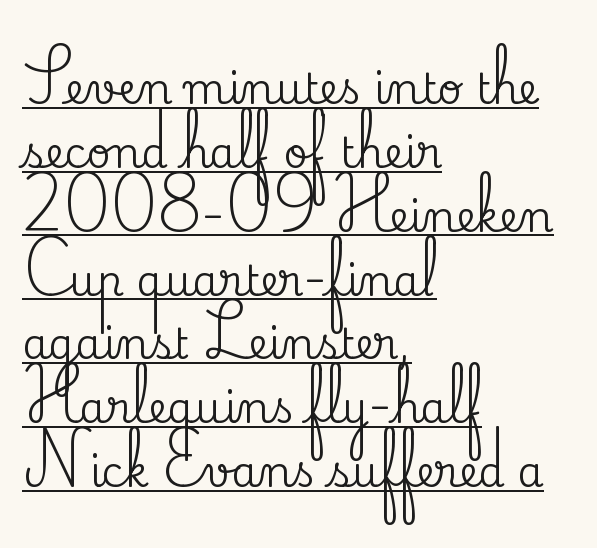
Posture: vertical. Students, observe: this is what conventionally led text looks like. The letters sit at their default tracking, neither squeezed nor spread. Spacing verdict: proportional, widths tailored to each character.
